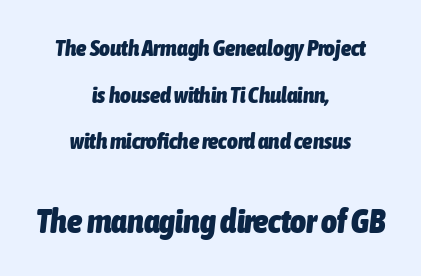
The whitespace from short lines is split evenly between both sides. The passage shown leans; its letterforms are oblique. Compare the two chunks: the lower has the greater cap height. A clean baseline with only descenders dipping below it.
